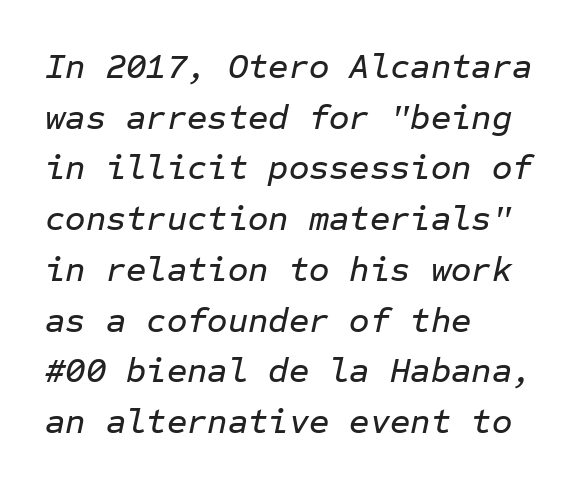
Q: Is the text italic (slanted)? A: Yes, it leans right by about 12 degrees.
Q: Is the text underlined? A: No.
Q: How is the paragraph aligned? A: Left-aligned.
Q: Is the spacing between letters normal or unusually wide? A: Normal.
Q: Is the spacing between lines tight, normal or loose? A: Normal.
Q: Width (condensed, normal, or wide)? A: Normal.
Q: Stroke contrast? A: Low.
Q: x-height? A: Medium.
Q: Monospaced? A: Yes.
